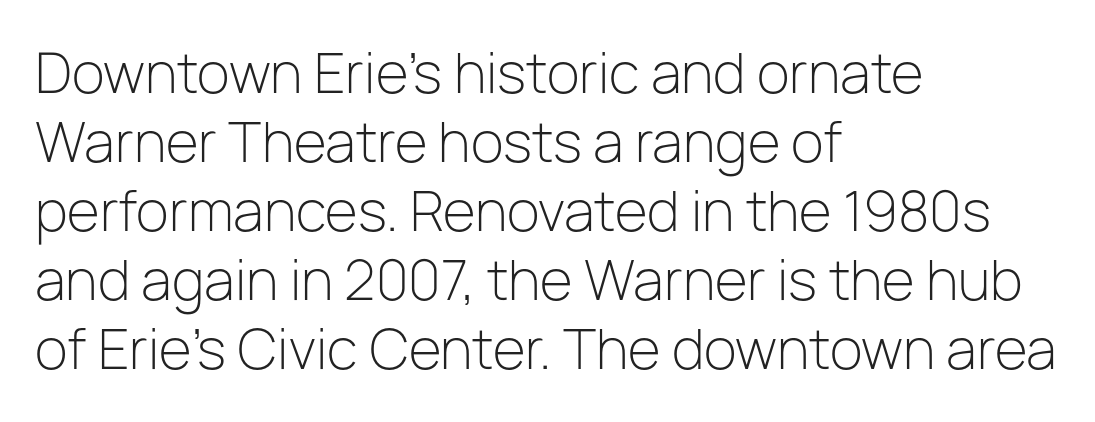
Q: Is the text bold? A: No.
Q: Is the text italic (slanted)? A: No, it is upright.
Q: Is the typeface a serif or a sans-serif typeface? A: Sans-serif.
Q: Is the text underlined? A: No.
Q: How is the paragraph aligned? A: Left-aligned.
Q: Is the spacing between letters normal or unusually wide? A: Normal.
Q: Is the spacing between lines tight, normal or loose? A: Normal.
Q: Width (condensed, normal, or wide)? A: Normal.
Q: Stroke contrast? A: Low.
Q: x-height? A: Medium.
Q: Monospaced? A: No.
